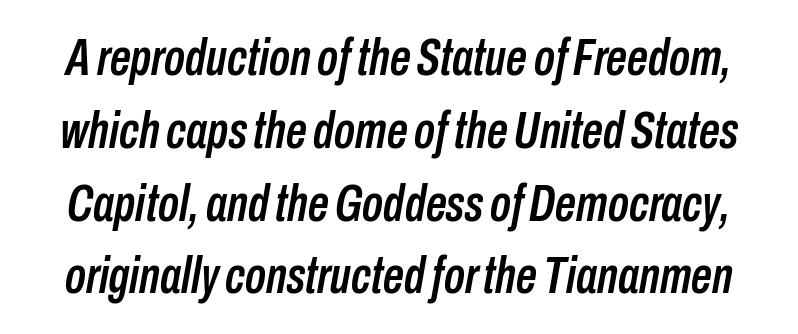
The image shows 52 px condensed type, italic (leaning right); set normal line spacing (1.4x), normal letter spacing, not underlined; low stroke contrast and a medium x-height.
